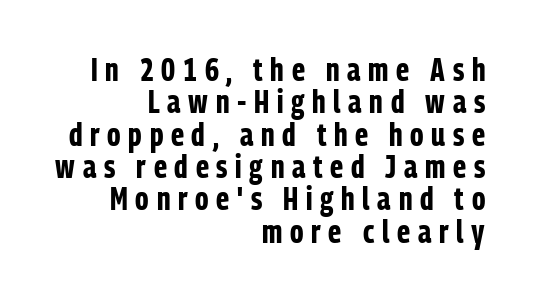
{"serif": "no", "italic": "no", "bold": "yes", "weight": "bold", "width": "condensed", "stroke_contrast": "low", "x_height": "medium", "monospaced": "no", "underline": "no", "align": "right", "line_spacing": "tight", "line_spacing_ratio": 1.01, "letter_spacing": "wide", "letter_spacing_em": 0.24, "glyph_px": 32}
